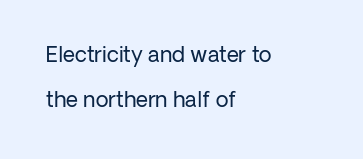
The image shows 21 px text type, upright; set left-aligned, loose line spacing (2.14x), normal letter spacing, not underlined.
